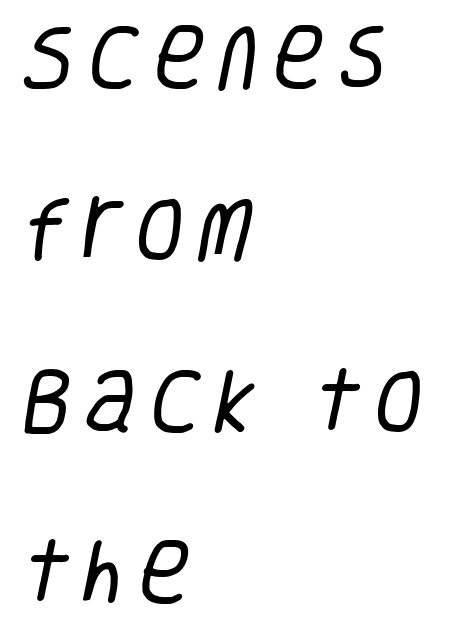
{"serif": "no", "bold": "no", "weight": "regular", "width": "condensed", "stroke_contrast": "low", "x_height": "large", "monospaced": "no", "underline": "no", "align": "left", "line_spacing": "loose", "line_spacing_ratio": 2.42, "glyph_px": 71}
